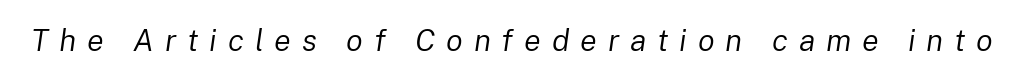
The image shows 31 px regular-weight type, italic (leaning right); set unusually wide letter spacing (+0.35 em), not underlined; low stroke contrast and a medium x-height.
